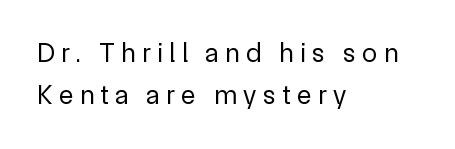
The image shows 27 px text type, upright; set left-aligned, normal line spacing (1.57x), unusually wide letter spacing (+0.24 em), not underlined.
